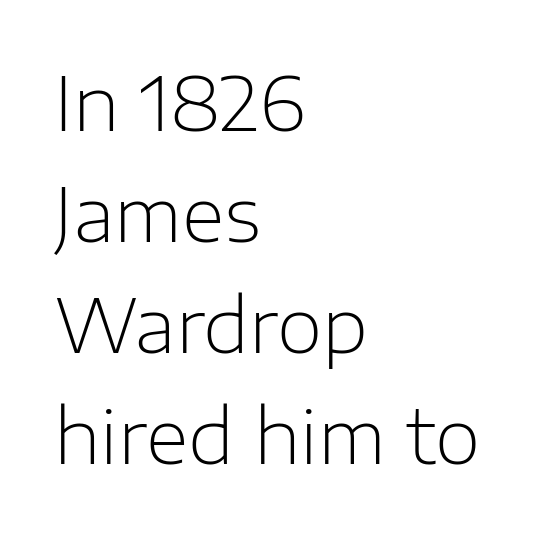
The image shows 74 px light sans-serif type, upright; set left-aligned, normal line spacing (1.5x), normal letter spacing, not underlined; low stroke contrast and a medium x-height.
